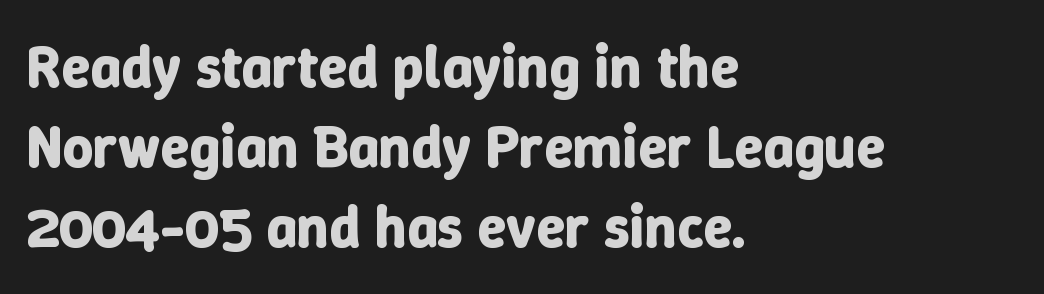
Q: Is the text bold? A: Yes.
Q: Is the text italic (slanted)? A: No, it is upright.
Q: Is the text underlined? A: No.
Q: How is the paragraph aligned? A: Left-aligned.
Q: Is the spacing between letters normal or unusually wide? A: Normal.
Q: Is the spacing between lines tight, normal or loose? A: Normal.
Q: Width (condensed, normal, or wide)? A: Normal.
Q: Stroke contrast? A: Low.
Q: x-height? A: Medium.
Q: Monospaced? A: No.
